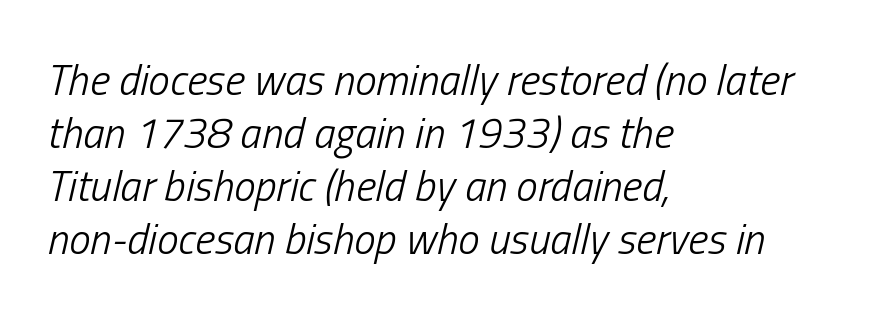
The line texture is even and compact thanks to regular tracking. The font's italic variant was chosen for this text. Spacing verdict: proportional, widths tailored to each character. Layout note: lines flush left. A bare baseline throughout the passage.
